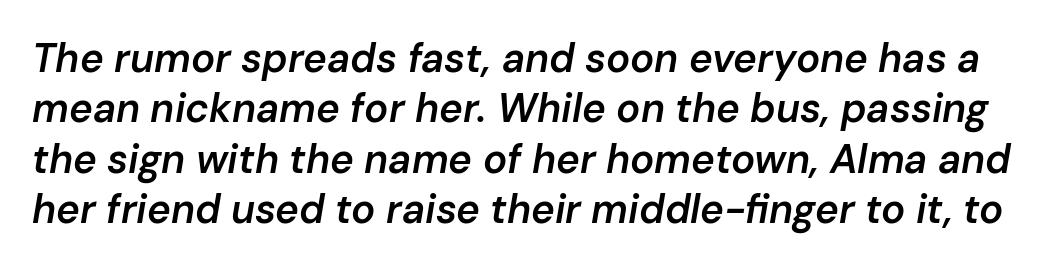
Q: Is the text bold? A: Semi-bold.
Q: Is the text italic (slanted)? A: Yes, it leans right by about 10 degrees.
Q: Is the text underlined? A: No.
Q: Is the spacing between letters normal or unusually wide? A: Normal.
Q: Is the spacing between lines tight, normal or loose? A: Normal.
Q: Width (condensed, normal, or wide)? A: Normal.
Q: Stroke contrast? A: Low.
Q: x-height? A: Medium.
Q: Monospaced? A: No.
